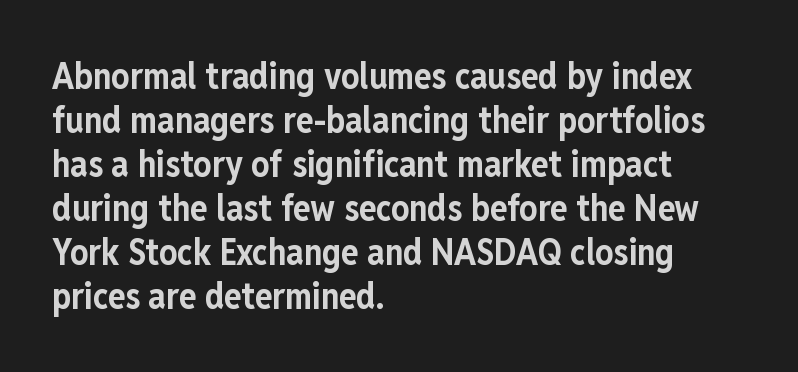
{"serif": "no", "italic": "no", "bold": "yes", "weight": "bold", "width": "condensed", "stroke_contrast": "low", "x_height": "medium", "monospaced": "no", "underline": "no", "align": "left", "line_spacing_ratio": 1.22, "letter_spacing": "normal", "letter_spacing_em": 0.0, "glyph_px": 36}
